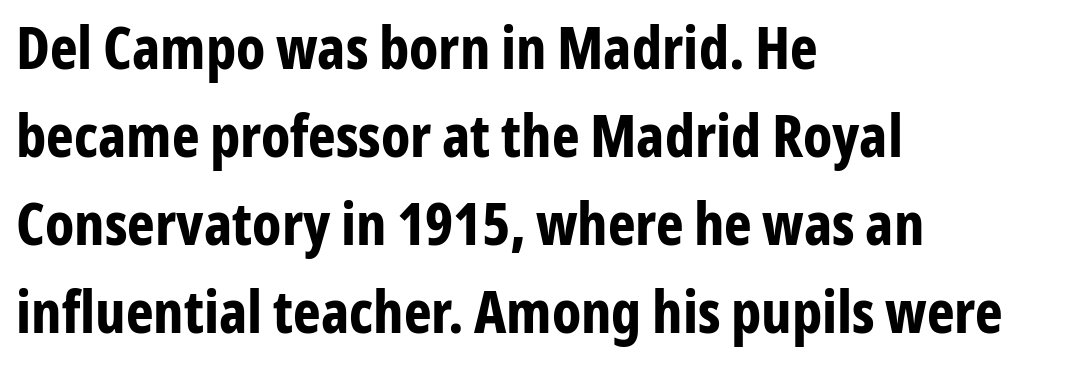
Q: Is the text bold? A: Yes.
Q: Is the text italic (slanted)? A: No, it is upright.
Q: Is the typeface a serif or a sans-serif typeface? A: Sans-serif.
Q: Is the text underlined? A: No.
Q: How is the paragraph aligned? A: Left-aligned.
Q: Is the spacing between letters normal or unusually wide? A: Normal.
Q: Is the spacing between lines tight, normal or loose? A: Normal.
Q: Width (condensed, normal, or wide)? A: Condensed.
Q: Stroke contrast? A: Low.
Q: x-height? A: Medium.
Q: Monospaced? A: No.
